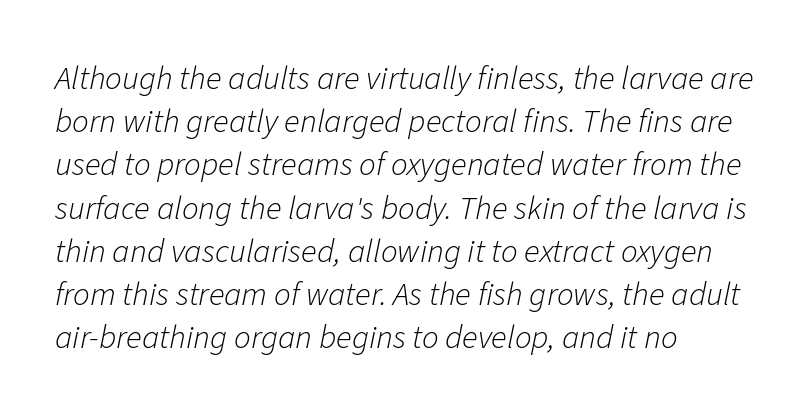
Weight class: somewhere from thin through regular. Compared with typical body copy, the letter spacing here is the same. Successive baselines arrive at the customary interval. Quick note: underline off.
